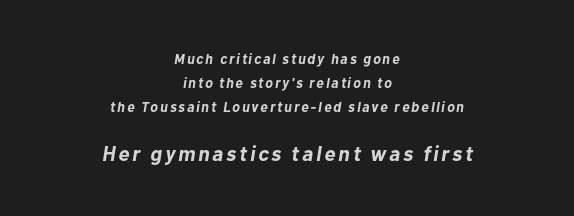
Descenders are the only things crossing below the line. Look at the glyph heights: the lower group is clearly the bigger setting. The font is running at its bold setting. Slant detected: the letters are inclined. Short and long lines alike share a common midpoint.
